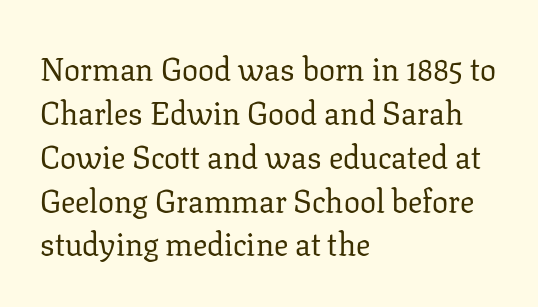
{"serif": "yes", "italic": "no", "bold": "no", "weight": "regular", "width": "normal", "stroke_contrast": "low", "x_height": "medium", "monospaced": "no", "underline": "no", "align": "left", "line_spacing": "normal", "line_spacing_ratio": 1.37, "letter_spacing": "normal", "letter_spacing_em": 0.0, "glyph_px": 32}
